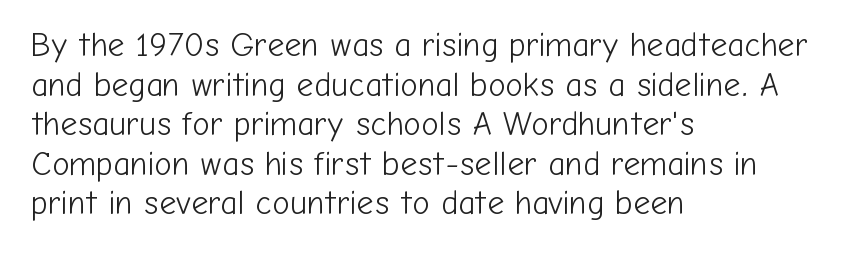
The image shows 33 px light sans-serif type, upright; set left-aligned, line spacing 1.2x, normal letter spacing, not underlined; low stroke contrast and a medium x-height.
